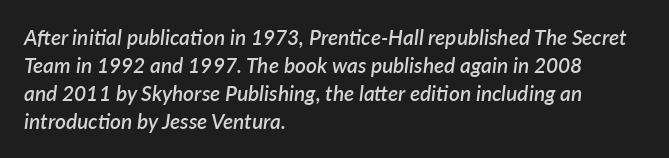
The image shows 21 px text type, italic (leaning right); set left-aligned, normal line spacing (1.33x), normal letter spacing, not underlined.
